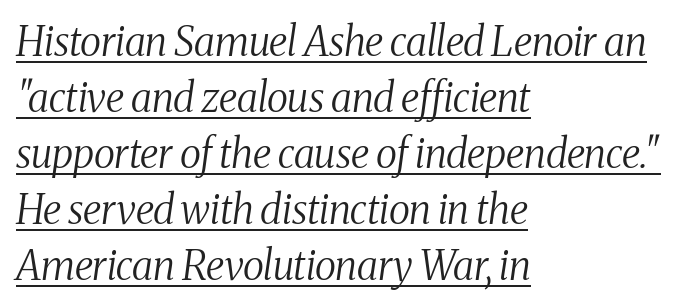
{"serif": "yes", "italic": "yes", "lean": "right", "slant_degrees": 8, "bold": "no", "weight": "regular", "width": "condensed", "stroke_contrast": "medium", "x_height": "medium", "monospaced": "no", "underline": "yes", "align": "left", "line_spacing": "normal", "line_spacing_ratio": 1.4, "letter_spacing": "normal", "letter_spacing_em": 0.0, "glyph_px": 40}
